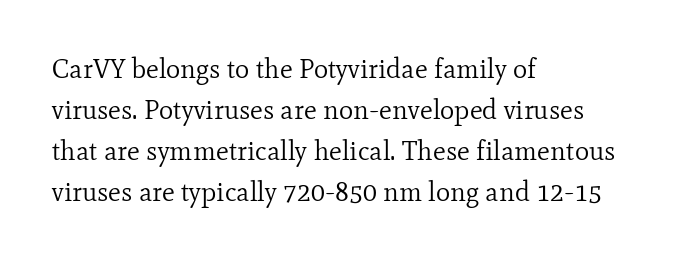
Q: Is the text bold? A: No.
Q: Is the text italic (slanted)? A: No, it is upright.
Q: Is the text underlined? A: No.
Q: How is the paragraph aligned? A: Left-aligned.
Q: Is the spacing between letters normal or unusually wide? A: Normal.
Q: Is the spacing between lines tight, normal or loose? A: Normal.
